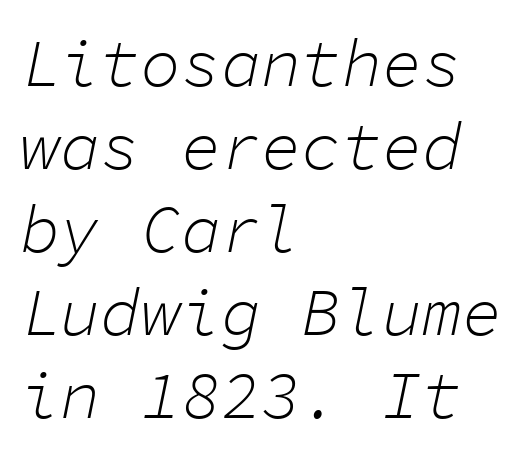
{"italic": "yes", "lean": "right", "slant_degrees": 11, "bold": "no", "weight": "light", "width": "normal", "stroke_contrast": "low", "x_height": "medium", "monospaced": "yes", "underline": "no", "align": "left", "line_spacing_ratio": 1.24, "letter_spacing": "normal", "letter_spacing_em": 0.0, "glyph_px": 67}
